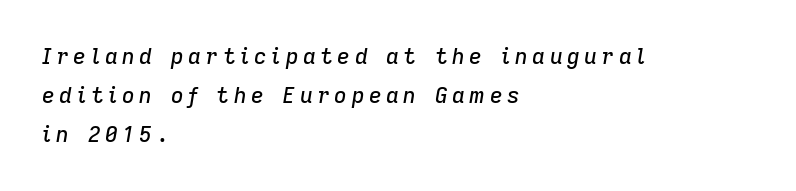
Q: Is the text italic (slanted)? A: Yes, it leans right by about 9 degrees.
Q: Is the text underlined? A: No.
Q: How is the paragraph aligned? A: Left-aligned.
Q: Is the spacing between letters normal or unusually wide? A: Unusually wide.
